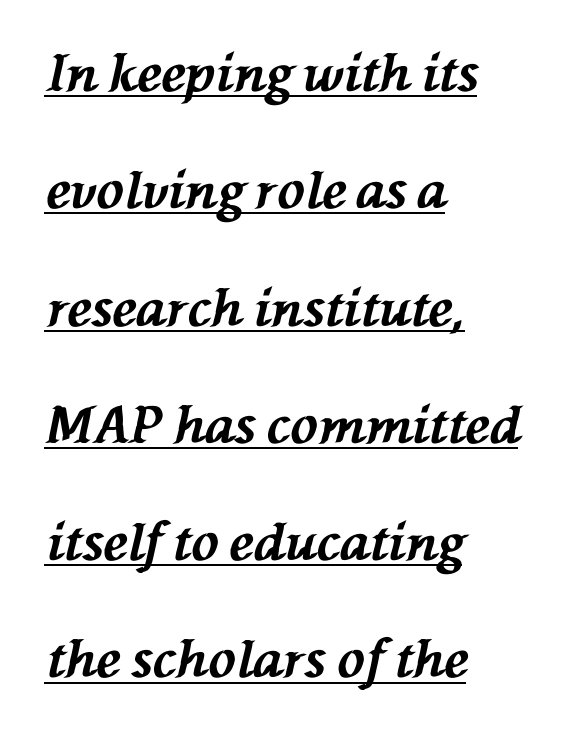
{"italic": "yes", "lean": "left", "slant_degrees": 76, "bold": "yes", "weight": "bold", "width": "normal", "stroke_contrast": "medium", "x_height": "medium", "monospaced": "no", "underline": "yes", "align": "left", "line_spacing": "loose", "line_spacing_ratio": 2.3, "letter_spacing": "normal", "letter_spacing_em": 0.0, "glyph_px": 51}
